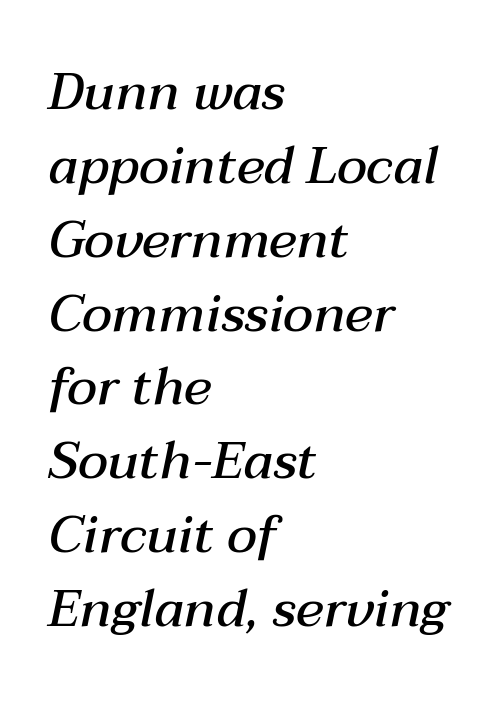
{"italic": "yes", "lean": "right", "slant_degrees": 12, "bold": "semi", "weight": "semibold", "width": "normal", "stroke_contrast": "medium", "x_height": "medium", "monospaced": "no", "underline": "no", "align": "left", "line_spacing": "normal", "line_spacing_ratio": 1.42, "letter_spacing": "normal", "letter_spacing_em": 0.0, "glyph_px": 52}
